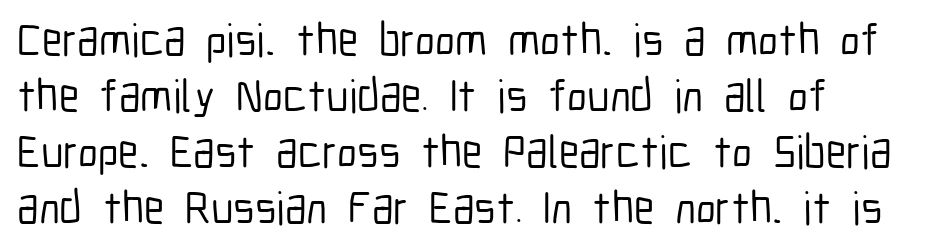
{"serif": "no", "italic": "no", "width": "condensed", "stroke_contrast": "low", "x_height": "medium", "monospaced": "no", "underline": "no", "align": "left", "line_spacing_ratio": 1.22, "letter_spacing": "normal", "letter_spacing_em": 0.0, "glyph_px": 46}
